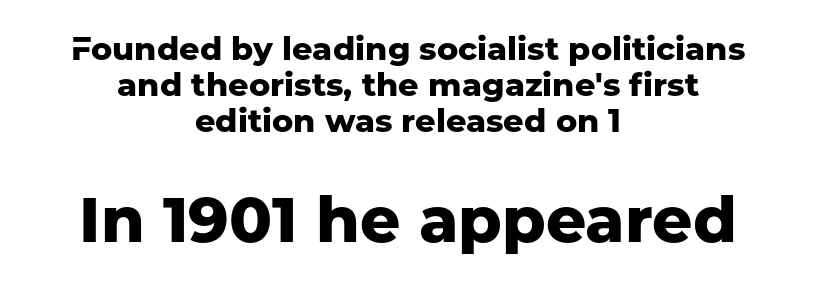
Q: Is the text bold? A: Yes.
Q: Is the text italic (slanted)? A: No, it is upright.
Q: Is the typeface a serif or a sans-serif typeface? A: Sans-serif.
Q: Is the text underlined? A: No.
Q: How is the paragraph aligned? A: Centered.
Q: Is the spacing between letters normal or unusually wide? A: Normal.
Q: Is the spacing between lines tight, normal or loose? A: Tight.
Q: Which block of text is set in a larger size, the first (top) or the second (bottom)? A: The second (bottom) one.
Q: Width (condensed, normal, or wide)? A: Normal.
Q: Stroke contrast? A: Low.
Q: x-height? A: Medium.
Q: Monospaced? A: No.
